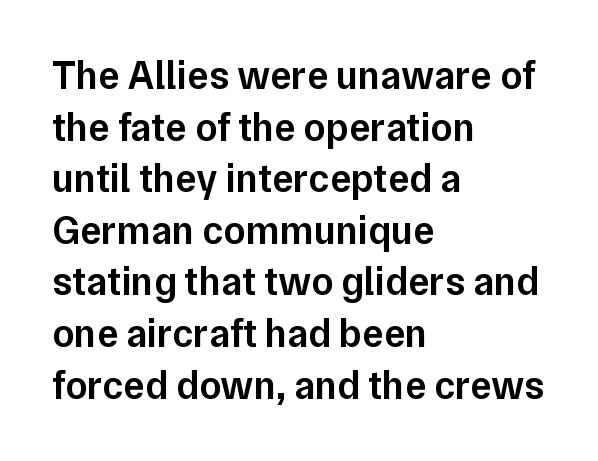
The image shows 40 px semibold sans-serif type, upright; set left-aligned, normal line spacing (1.29x), normal letter spacing, not underlined; low stroke contrast and a medium x-height.
